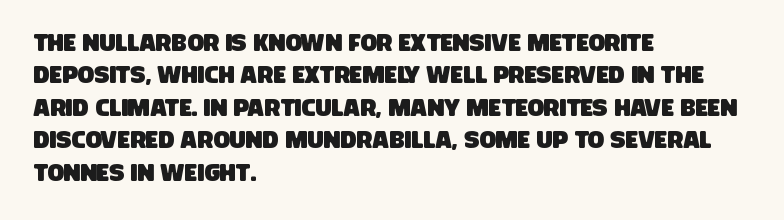
Q: Is the text underlined? A: No.
Q: How is the paragraph aligned? A: Left-aligned.
Q: Is the spacing between letters normal or unusually wide? A: Normal.
Q: Is the spacing between lines tight, normal or loose? A: Normal.
